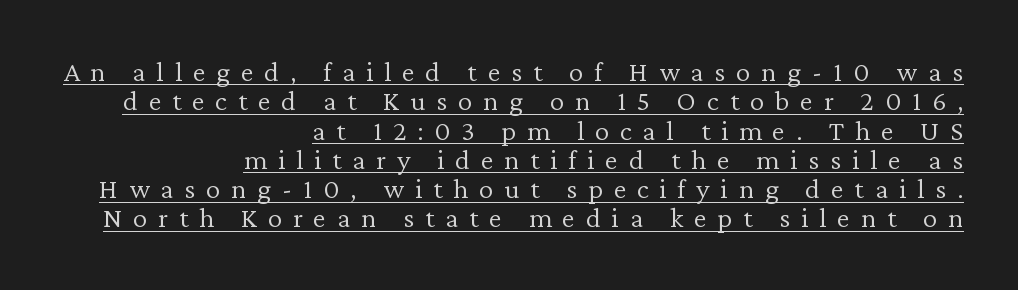
Q: Is the text bold? A: No.
Q: Is the text italic (slanted)? A: No, it is upright.
Q: Is the typeface a serif or a sans-serif typeface? A: Serif.
Q: Is the text underlined? A: Yes.
Q: How is the paragraph aligned? A: Right-aligned.
Q: Is the spacing between letters normal or unusually wide? A: Unusually wide.
Q: Is the spacing between lines tight, normal or loose? A: Tight.
Q: Width (condensed, normal, or wide)? A: Normal.
Q: Stroke contrast? A: Low.
Q: x-height? A: Medium.
Q: Monospaced? A: No.
